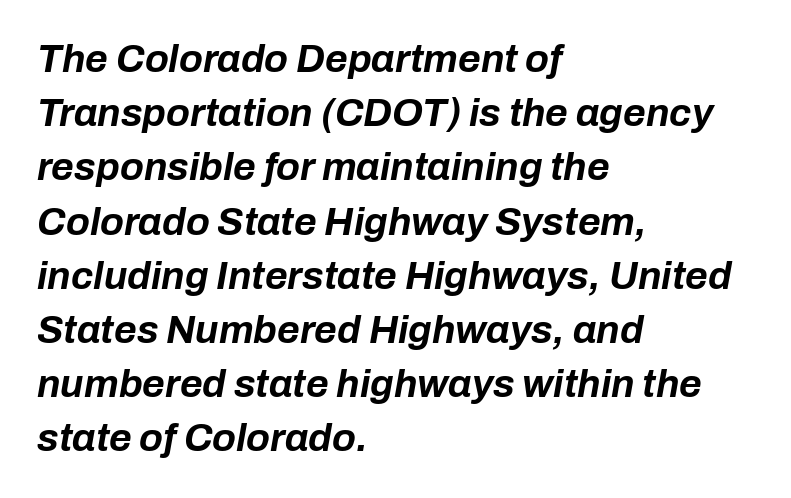
{"italic": "yes", "lean": "right", "slant_degrees": 10, "bold": "yes", "weight": "bold", "width": "normal", "stroke_contrast": "low", "x_height": "medium", "monospaced": "no", "underline": "no", "align": "left", "line_spacing": "normal", "line_spacing_ratio": 1.39, "letter_spacing": "normal", "letter_spacing_em": 0.0, "glyph_px": 39}
